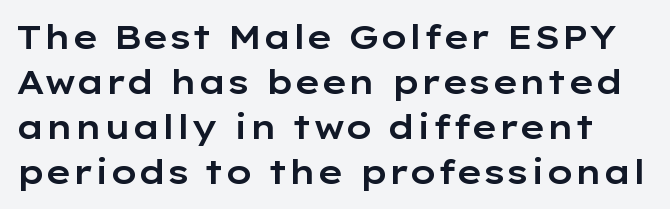
{"serif": "no", "italic": "no", "width": "wide", "stroke_contrast": "low", "x_height": "medium", "monospaced": "no", "underline": "no", "line_spacing": "normal", "line_spacing_ratio": 1.36, "letter_spacing": "normal", "letter_spacing_em": 0.0, "glyph_px": 33}
